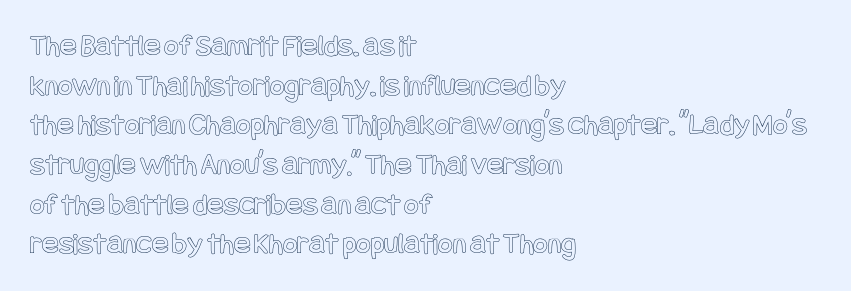
{"italic": "no", "width": "condensed", "x_height": "large", "underline": "no", "align": "left", "line_spacing": "normal", "line_spacing_ratio": 1.28, "letter_spacing": "normal", "letter_spacing_em": 0.0, "glyph_px": 31}
